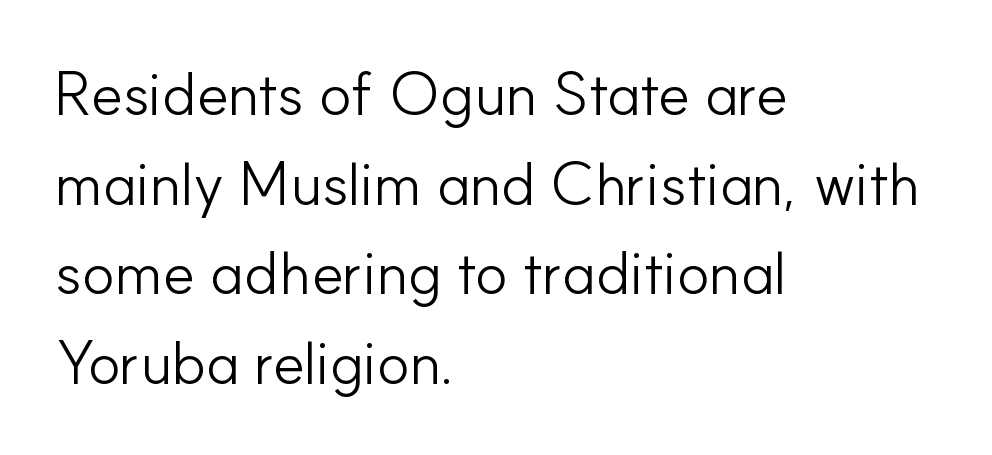
The image shows 61 px light sans-serif type, upright; set left-aligned, normal line spacing (1.47x), normal letter spacing, not underlined; low stroke contrast and a small x-height.
